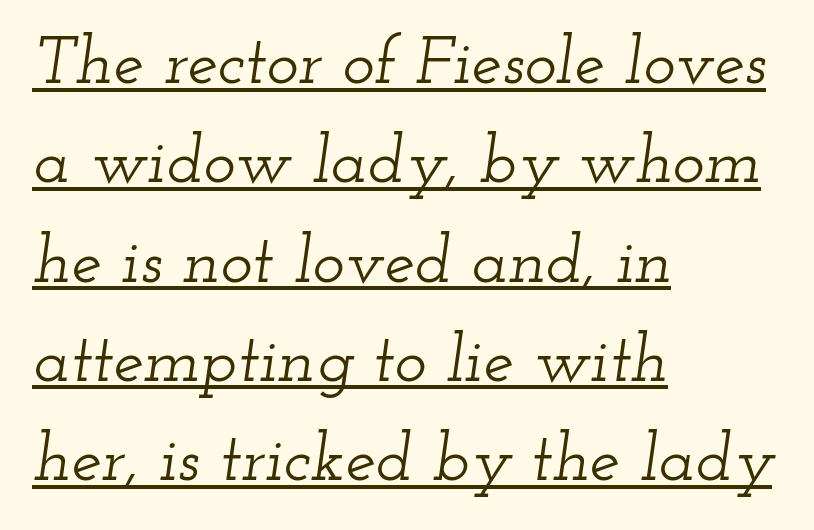
Horizontal bands of white between lines are of average thickness. Every row of glyphs begins at an identical x-position on the left. Short note: letters normally spaced. Yep, that's italic — everything's leaning. The passage shown is typeset with a serif family. The glyphs are accompanied by a horizontal stroke just below them.
